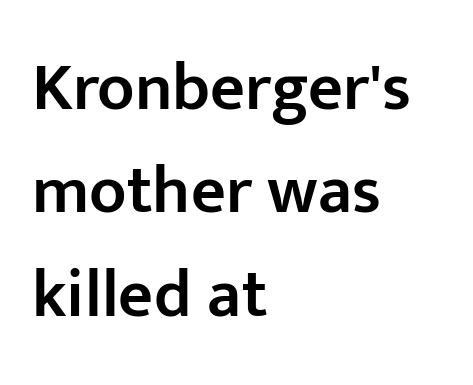
{"serif": "no", "italic": "no", "bold": "semi", "weight": "semibold", "width": "normal", "stroke_contrast": "low", "x_height": "medium", "monospaced": "no", "underline": "no", "align": "left", "line_spacing": "normal", "line_spacing_ratio": 1.52, "letter_spacing": "normal", "letter_spacing_em": 0.0, "glyph_px": 68}
